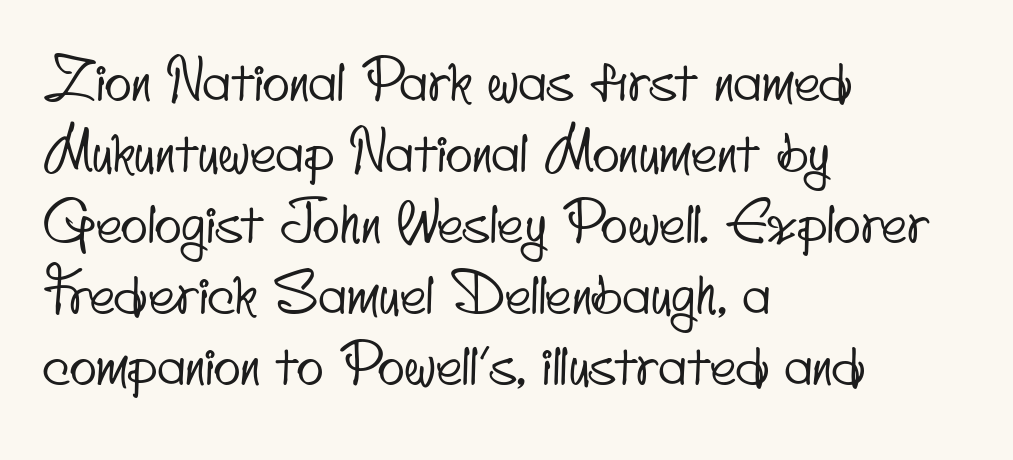
Only glyphs here, with clear space below each row. There is no visible air inserted between adjacent glyphs. A typesetter would call this proportional, since set widths differ per character. Each new line begins a customary step beneath the previous one. Notice how the passage keeps a crisp vertical edge on the left only.
